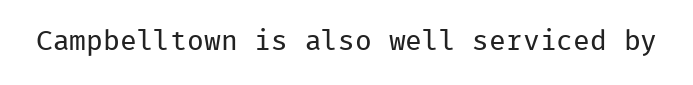
Underline: absent. These lines are rendered in a fixed-pitch font. Inter-character spacing is left at the font's built-in metrics. A light-to-regular cut is what we see here. Grotesque or geometric, the face here clearly has no serifs. Ascenders rise straight up at ninety degrees.
